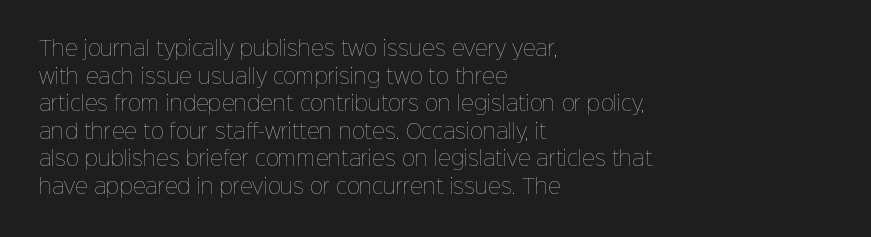
{"italic": "no", "bold": "no", "underline": "no", "align": "left", "line_spacing": "normal", "line_spacing_ratio": 1.38, "letter_spacing": "normal", "letter_spacing_em": 0.0, "glyph_px": 20}
